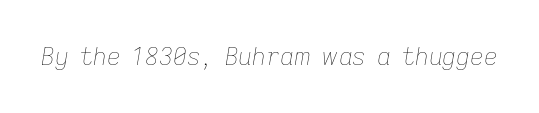
{"italic": "yes", "lean": "right", "slant_degrees": 9, "bold": "no", "underline": "no", "letter_spacing": "normal", "letter_spacing_em": 0.0, "glyph_px": 24}
